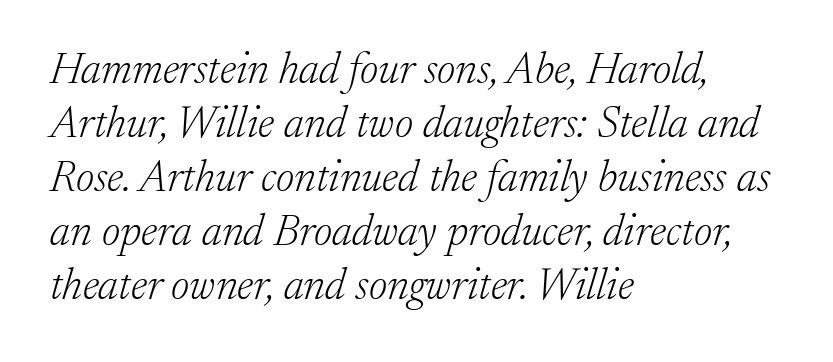
{"serif": "yes", "italic": "yes", "lean": "right", "slant_degrees": 17, "bold": "no", "weight": "light", "width": "normal", "stroke_contrast": "low", "x_height": "medium", "monospaced": "no", "underline": "no", "align": "left", "line_spacing_ratio": 1.23, "letter_spacing": "normal", "letter_spacing_em": 0.0, "glyph_px": 44}
